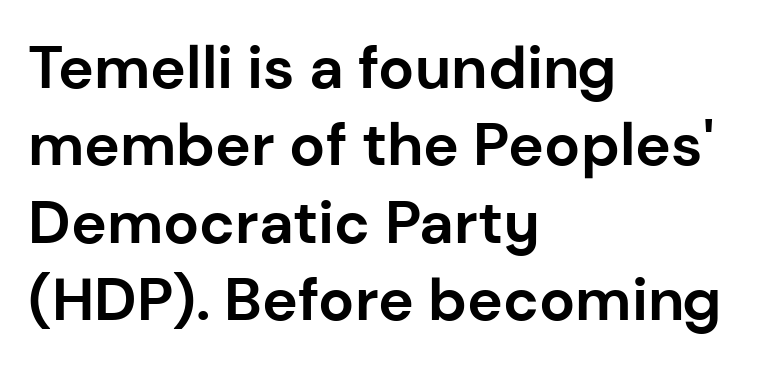
{"serif": "no", "italic": "no", "bold": "yes", "weight": "bold", "width": "normal", "stroke_contrast": "low", "x_height": "medium", "monospaced": "no", "underline": "no", "align": "left", "line_spacing": "normal", "line_spacing_ratio": 1.29, "letter_spacing": "normal", "letter_spacing_em": 0.0, "glyph_px": 60}
